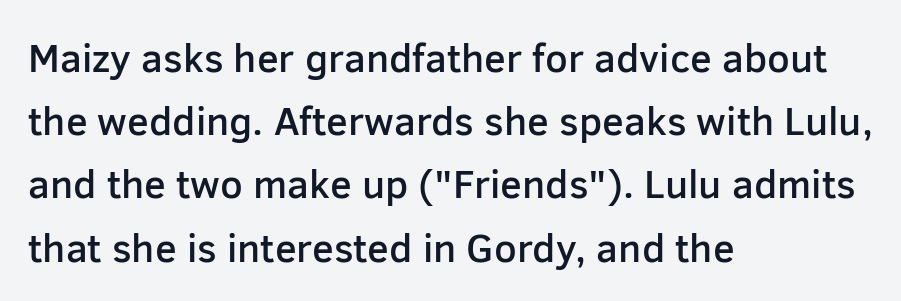
Alignment: flush left. Has an underline been added? It has not. The letterforms sit shoulder to shoulder at normal distance. Spacing verdict: proportional, widths tailored to each character. Reading down the column, the eye jumps a familiar distance to each next line. The type sits square on the baseline with zero lean.
